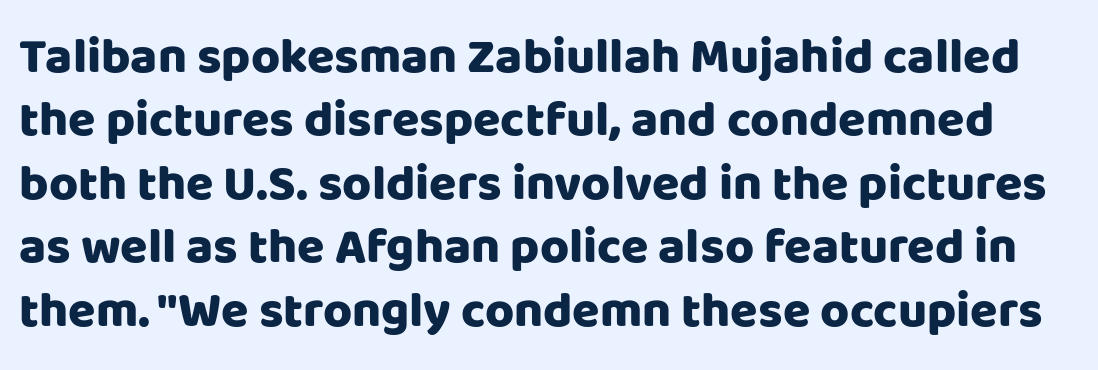
Looks like regular typesetting: each glyph gets only the width it needs. Rule under the text: the space is simply empty. This sample uses plain, unmodified letter spacing. Strong, thick strokes mark this as bold type. Leading matches the norm, producing a regular column. Typographically, this falls in the sans-serif category.
